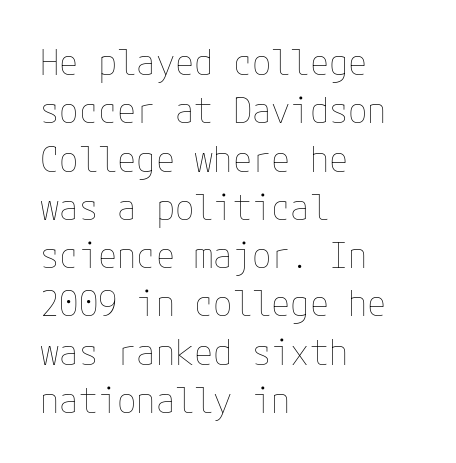
Q: Is the text bold? A: No.
Q: Is the text italic (slanted)? A: No, it is upright.
Q: Is the text underlined? A: No.
Q: How is the paragraph aligned? A: Left-aligned.
Q: Is the spacing between letters normal or unusually wide? A: Normal.
Q: Is the spacing between lines tight, normal or loose? A: Normal.
Q: Width (condensed, normal, or wide)? A: Normal.
Q: Stroke contrast? A: Low.
Q: x-height? A: Medium.
